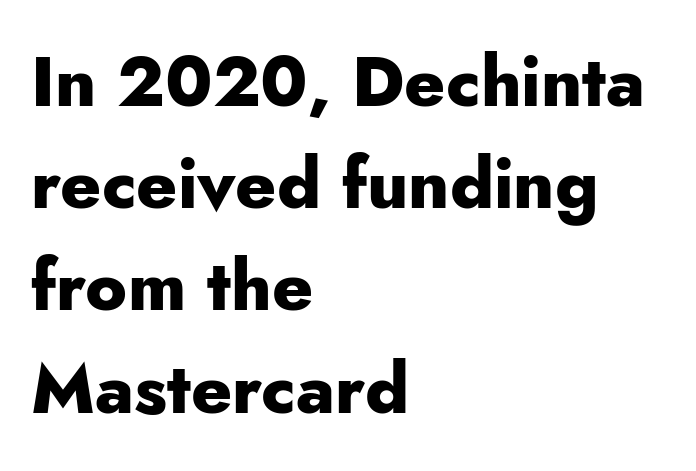
Q: Is the text bold? A: Yes.
Q: Is the text italic (slanted)? A: No, it is upright.
Q: Is the typeface a serif or a sans-serif typeface? A: Sans-serif.
Q: Is the text underlined? A: No.
Q: How is the paragraph aligned? A: Left-aligned.
Q: Is the spacing between letters normal or unusually wide? A: Normal.
Q: Is the spacing between lines tight, normal or loose? A: Normal.
Q: Width (condensed, normal, or wide)? A: Normal.
Q: Stroke contrast? A: Low.
Q: x-height? A: Small.
Q: Monospaced? A: No.
